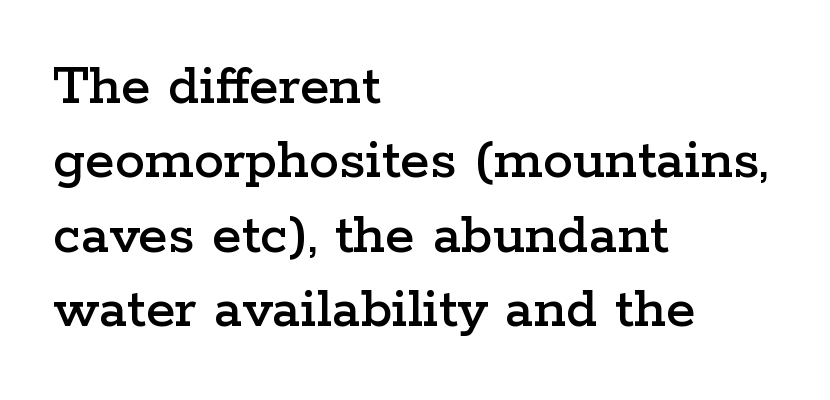
Q: Is the text italic (slanted)? A: No, it is upright.
Q: Is the typeface a serif or a sans-serif typeface? A: Serif.
Q: Is the text underlined? A: No.
Q: How is the paragraph aligned? A: Left-aligned.
Q: Is the spacing between letters normal or unusually wide? A: Normal.
Q: Width (condensed, normal, or wide)? A: Wide.
Q: Stroke contrast? A: Low.
Q: x-height? A: Medium.
Q: Monospaced? A: No.
